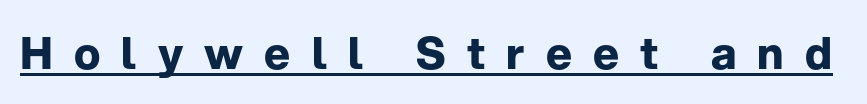
The image shows 44 px bold sans-serif type, upright; set unusually wide letter spacing (+0.48 em), underlined; low stroke contrast and a medium x-height.
